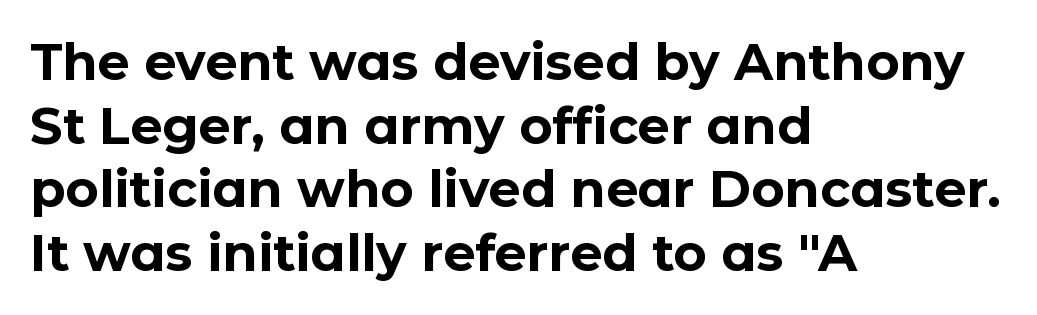
Q: Is the text bold? A: Yes.
Q: Is the text italic (slanted)? A: No, it is upright.
Q: Is the typeface a serif or a sans-serif typeface? A: Sans-serif.
Q: Is the text underlined? A: No.
Q: How is the paragraph aligned? A: Left-aligned.
Q: Is the spacing between letters normal or unusually wide? A: Normal.
Q: Is the spacing between lines tight, normal or loose? A: Normal.
Q: Width (condensed, normal, or wide)? A: Normal.
Q: Stroke contrast? A: Low.
Q: x-height? A: Medium.
Q: Monospaced? A: No.
